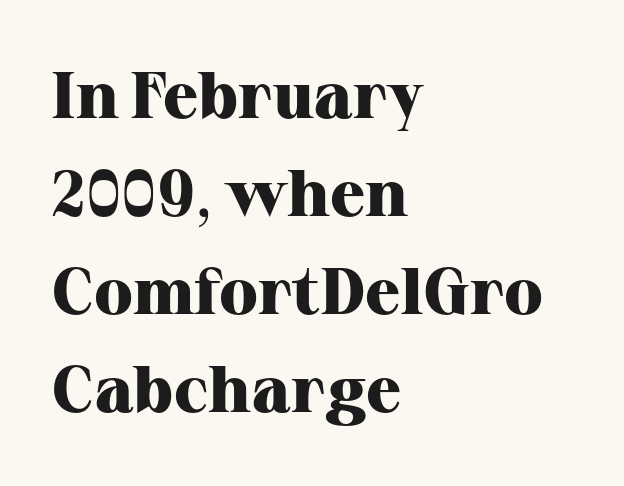
Heavy-handed strokes throughout: this text is bold. Style check: upright. A serif font was chosen for this passage. Does the leading feel generous? No, just average. Glyph-to-glyph distance matches everyday printed text. Does the copy run flush right? No — it runs flush left.
